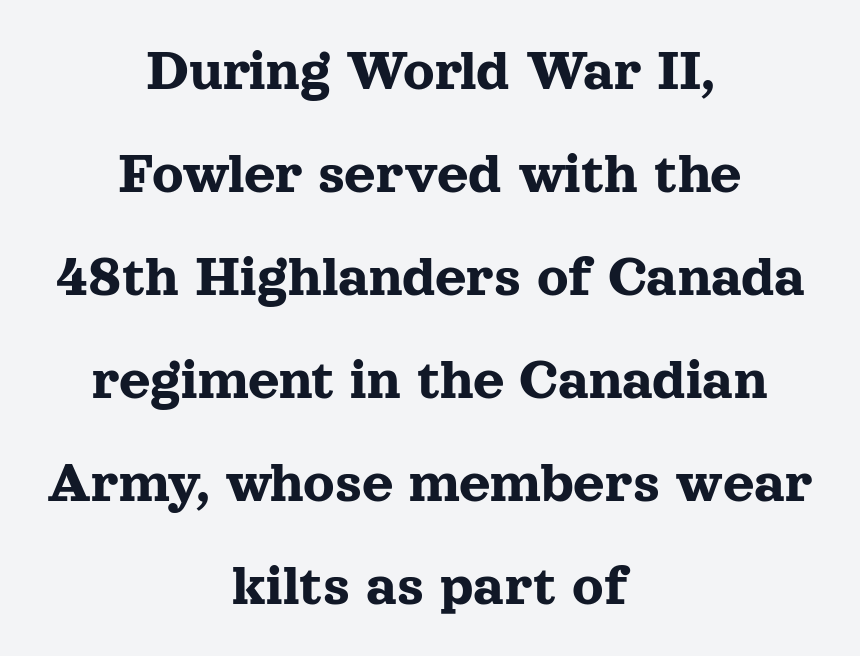
No word sits above an underline. Examine the stroke ends and you'll spot serifs. Casual observation: everything's sitting right in the middle. The vertical gap from one line to the next is medium. The font's upright variant was chosen for this text. Here the glyphs are tracked normally, forming tight word shapes.
